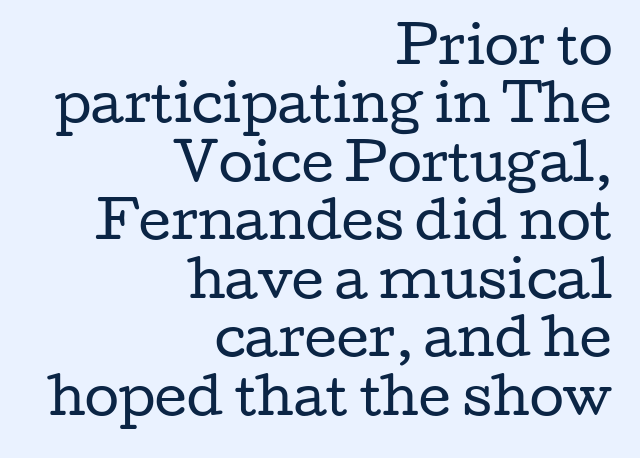
The image shows 50 px regular-weight, wide serif type, upright; set right-aligned, line spacing 1.17x, normal letter spacing, not underlined; low stroke contrast and a medium x-height.
